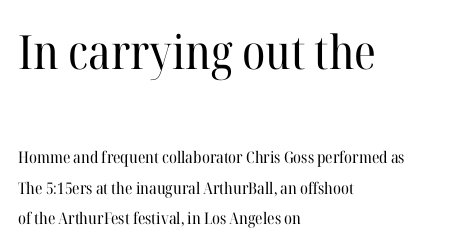
Q: Is the text bold? A: No.
Q: Is the text italic (slanted)? A: No, it is upright.
Q: Is the typeface a serif or a sans-serif typeface? A: Serif.
Q: Is the text underlined? A: No.
Q: How is the paragraph aligned? A: Left-aligned.
Q: Is the spacing between letters normal or unusually wide? A: Normal.
Q: Is the spacing between lines tight, normal or loose? A: Loose.
Q: Which block of text is set in a larger size, the first (top) or the second (bottom)? A: The first (top) one.
Q: Width (condensed, normal, or wide)? A: Normal.
Q: Stroke contrast? A: High.
Q: x-height? A: Medium.
Q: Monospaced? A: No.
